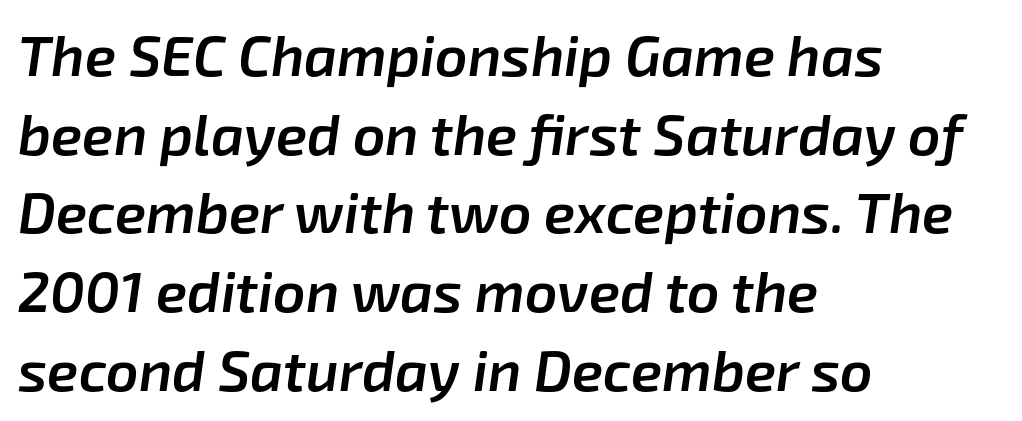
{"italic": "yes", "lean": "right", "slant_degrees": 8, "bold": "semi", "weight": "semibold", "width": "normal", "stroke_contrast": "low", "x_height": "medium", "monospaced": "no", "underline": "no", "align": "left", "line_spacing": "normal", "line_spacing_ratio": 1.38, "letter_spacing": "normal", "letter_spacing_em": 0.0, "glyph_px": 57}
